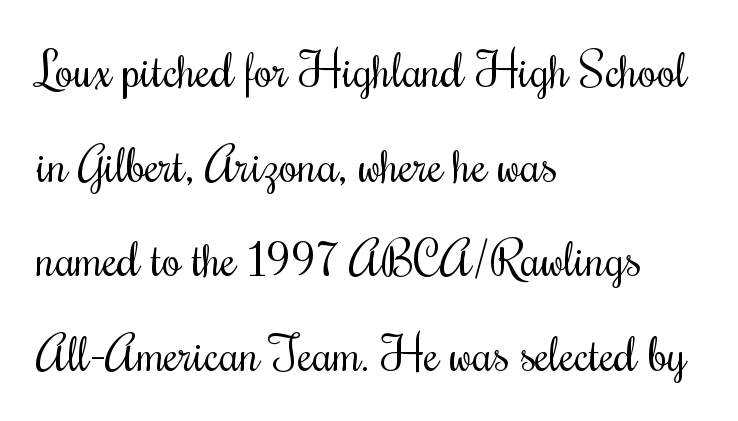
The image shows 48 px regular-weight, condensed type; set left-aligned, loose line spacing (1.97x), normal letter spacing, not underlined; medium stroke contrast and a small x-height.
